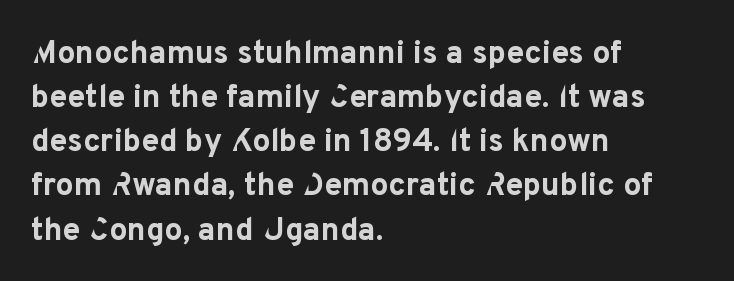
The line texture is even and compact thanks to regular tracking. Pretty heavy lettering here — definitely bold. These lines are rendered in a variable-pitch font. In terms of letterform style, serifs are entirely absent.
